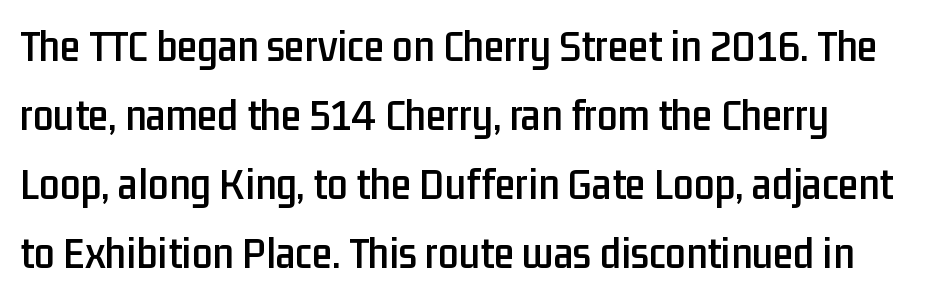
{"serif": "no", "italic": "no", "width": "condensed", "stroke_contrast": "low", "x_height": "medium", "monospaced": "no", "underline": "no", "align": "left", "line_spacing": "normal", "line_spacing_ratio": 1.5, "letter_spacing": "normal", "letter_spacing_em": 0.0, "glyph_px": 46}
